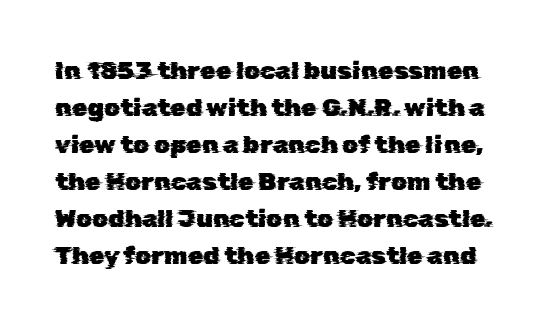
Q: Is the text underlined? A: No.
Q: Is the spacing between letters normal or unusually wide? A: Normal.
Q: Is the spacing between lines tight, normal or loose? A: Normal.
